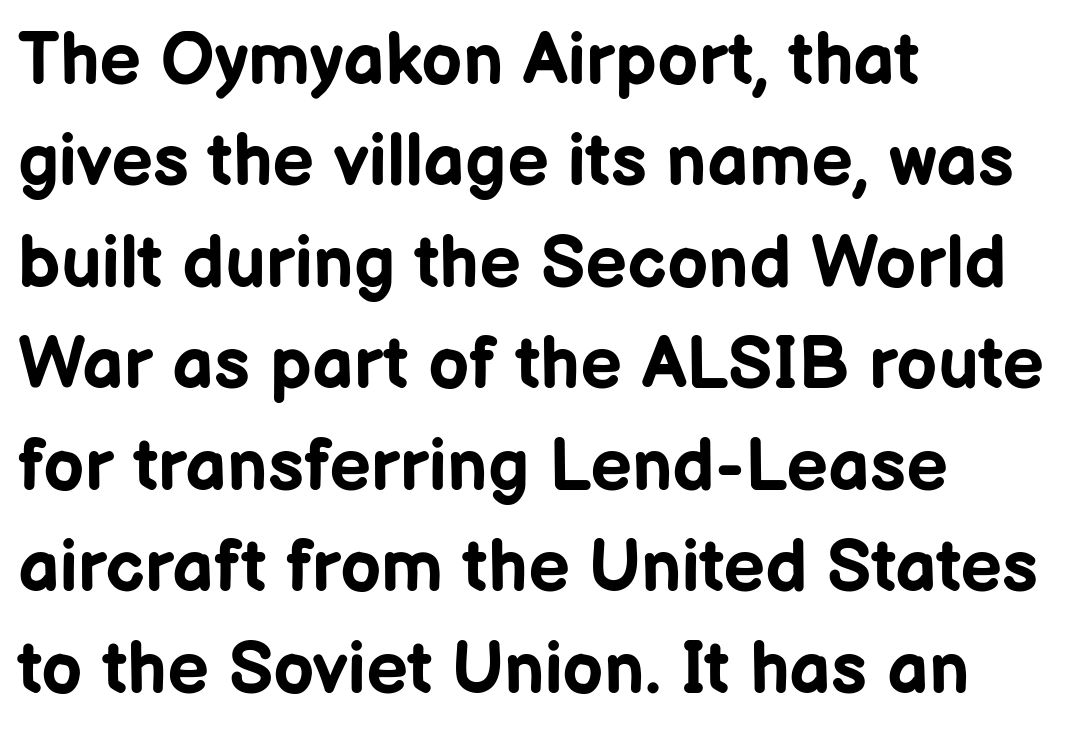
These lines are set flush left with a ragged right edge. Characters remain perfectly vertical along every line. Compared with typical paragraphs, the rows here are spaced about the same. I'd describe the lettering as bold — thick and assertive. Tracking here is standard; glyphs follow each other at the usual distance. The gap between lines stays unmarked.
